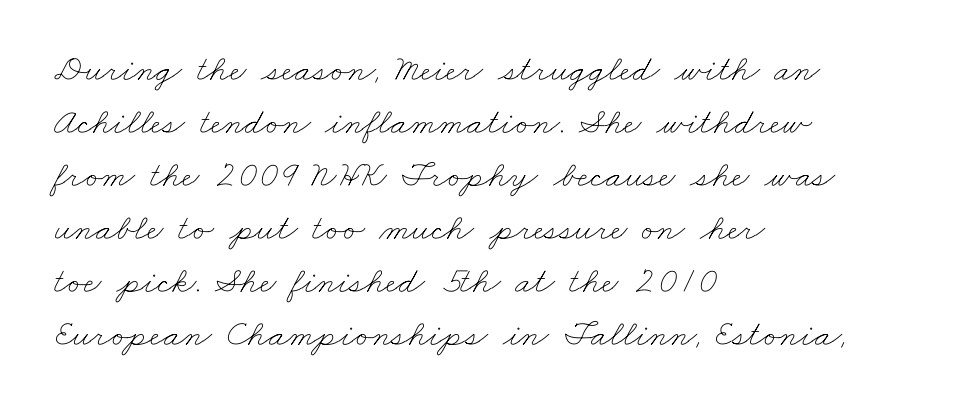
{"bold": "no", "weight": "thin", "width": "wide", "stroke_contrast": "low", "x_height": "small", "monospaced": "no", "underline": "no", "align": "left", "line_spacing": "normal", "line_spacing_ratio": 1.43, "letter_spacing": "normal", "letter_spacing_em": 0.0, "glyph_px": 37}
